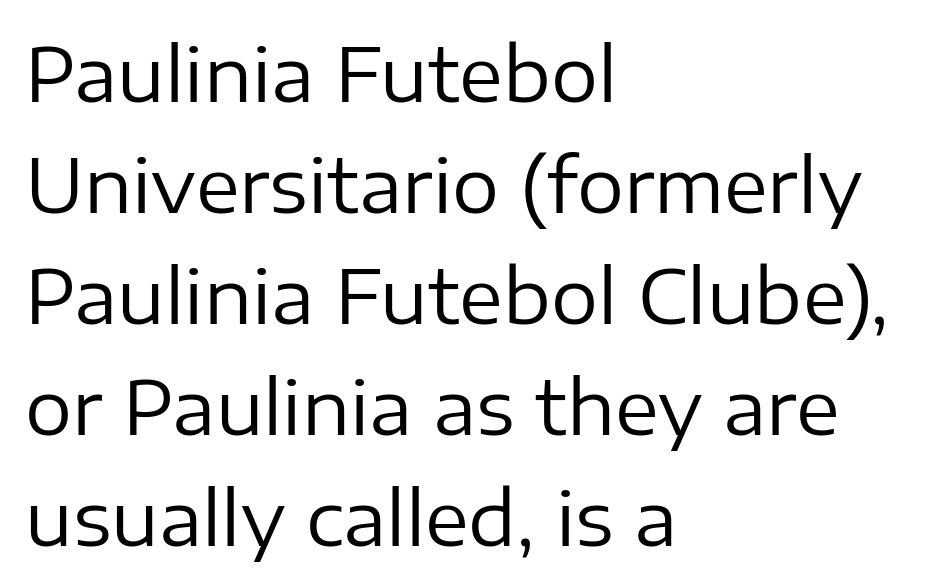
The image shows 74 px regular-weight sans-serif type, upright; set left-aligned, normal line spacing (1.5x), normal letter spacing, not underlined; low stroke contrast and a medium x-height.
